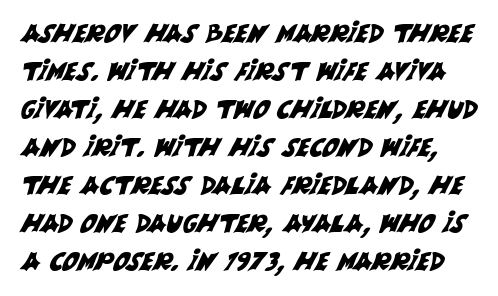
The image shows 25 px text type; set normal line spacing (1.52x), normal letter spacing, not underlined.
